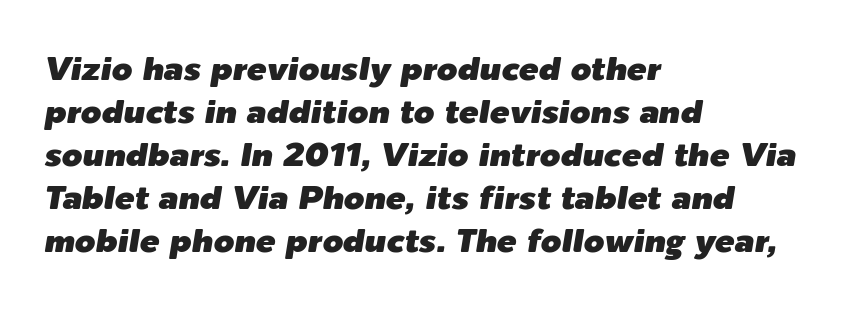
Do the characters align in a grid? No, the font is proportional. Compared with ordinary roman type, these characters are visibly tilted. Leading matches the norm, producing a regular column. Check the space under the baseline: it is left empty. All the whitespace from short lines collects on the right.
